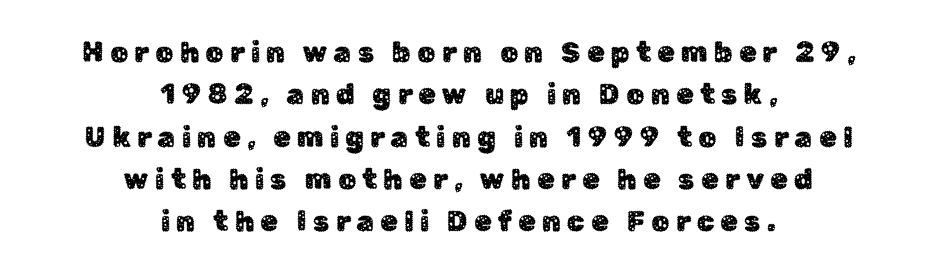
Q: Is the text italic (slanted)? A: No, it is upright.
Q: Is the typeface a serif or a sans-serif typeface? A: Sans-serif.
Q: Is the text underlined? A: No.
Q: How is the paragraph aligned? A: Centered.
Q: Is the spacing between letters normal or unusually wide? A: Unusually wide.
Q: Is the spacing between lines tight, normal or loose? A: Normal.
Q: Width (condensed, normal, or wide)? A: Normal.
Q: Stroke contrast? A: Low.
Q: x-height? A: Medium.
Q: Monospaced? A: No.
